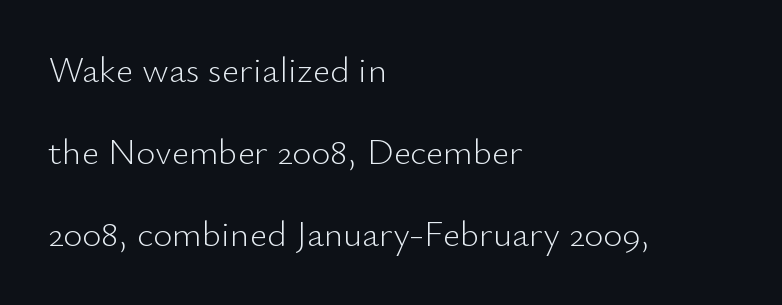
Weight: regular or lighter. The letters stand upright; this is a roman face. Standard letterfit; no display-style spreading of the glyphs. The rendering anchors every line to the left-hand side. Type style note: lacks serifs.
